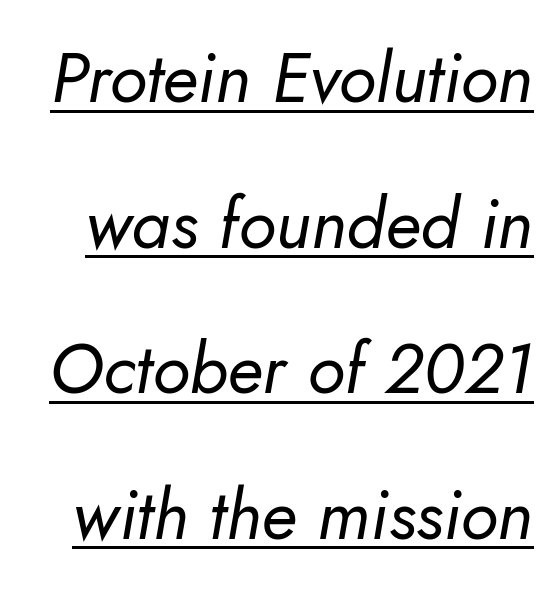
If you drew a line through each stem, it would be angled. This is not heavy type; no bold has been used. Vertically, the passage feels expansive, rows floating well apart. Do the characters align in a grid? No, the font is proportional. There is no visible air inserted between adjacent glyphs.
